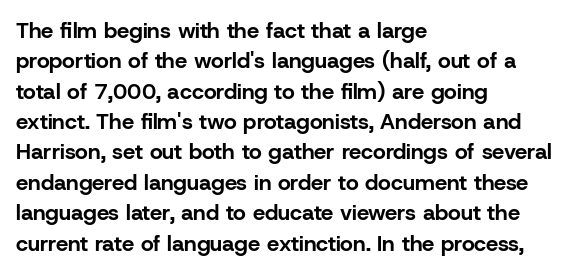
The paragraph shown leans on its left margin. The glyphs have the mass of a bold cut. How are the letters spaced? Ordinarily, with no added tracking. This sample uses an upright cut, with every glyph sitting square on the baseline.
